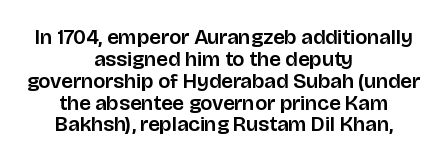
The image shows 21 px text type, upright; set centered, tight line spacing (1.04x), normal letter spacing, not underlined.
